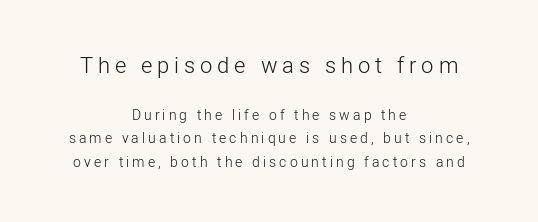
{"italic": "no", "bold": "no", "underline": "no", "align": "center", "line_spacing": "normal", "line_spacing_ratio": 1.68, "letter_spacing": "wide", "letter_spacing_em": 0.22, "larger_block": "first", "size_ratio": 1.57, "glyph_px": 22}
